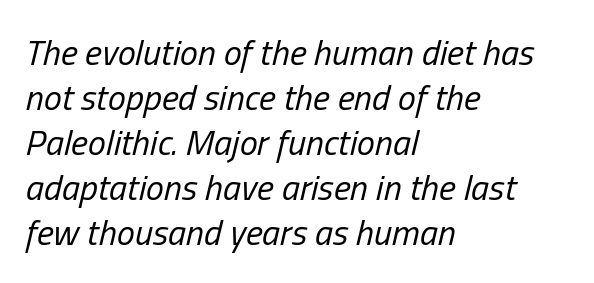
The image shows 36 px regular-weight, condensed type, italic (leaning right); set left-aligned, normal line spacing (1.25x), normal letter spacing, not underlined; low stroke contrast and a medium x-height.
